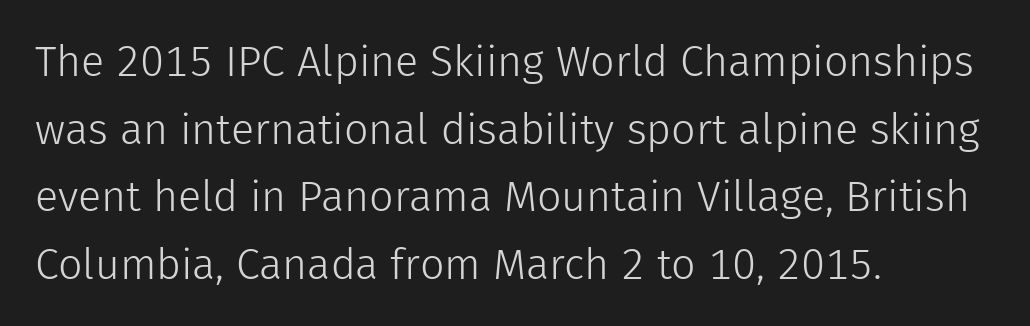
A light-to-regular cut is what we see here. Each new line begins a customary step beneath the previous one. No italicization has been applied; the sample stays upright. Leftover space on each line is placed entirely after the last word. The font family rendered here belongs to the sans-serif group.
